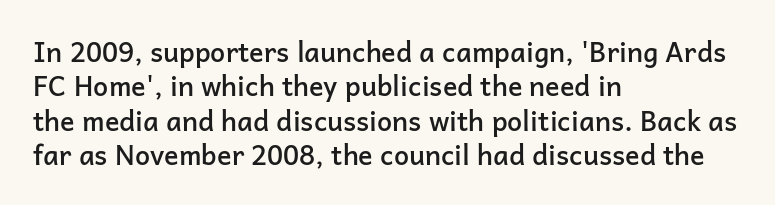
{"italic": "no", "bold": "semi", "underline": "no", "align": "left", "line_spacing": "normal", "line_spacing_ratio": 1.27, "letter_spacing": "normal", "letter_spacing_em": 0.0, "glyph_px": 27}
